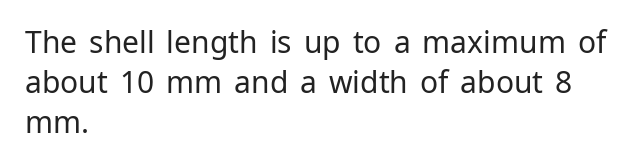
Is the block centered? No — it sits flush against the left margin. Beneath every word, the page is bare. Grotesque or geometric, the face here clearly has no serifs. Look at the tracking — it's just the regular setting, nothing added. Line spacing here is normal. Here the designer chose a conventional face with non-uniform glyph widths.
